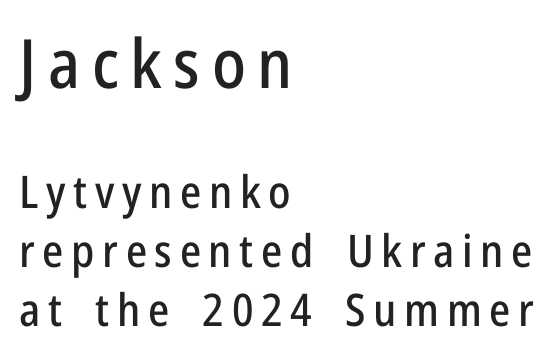
Classification — sans serif. Every character sits straight up, as roman type does. These lines sit exactly where default settings would place them. The strip under each line holds only bare page. A student would notice the top passage is typeset larger than what follows. These lines are rendered in a variable-pitch font.
